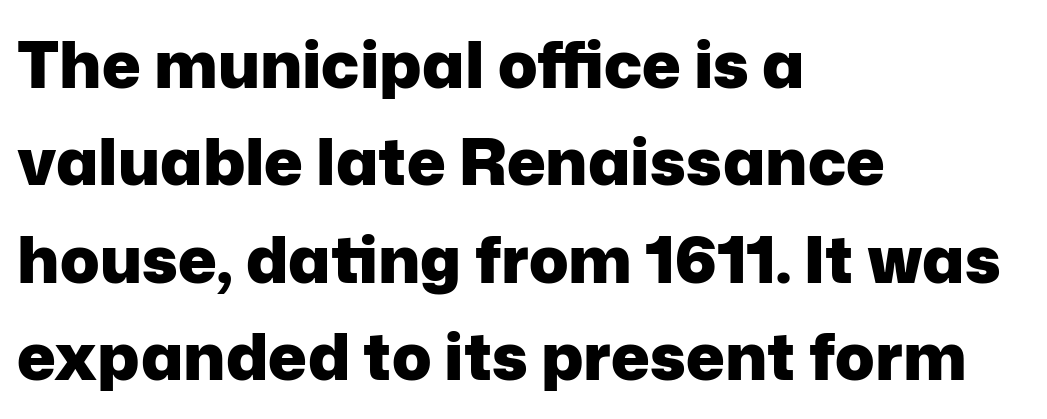
Q: Is the text bold? A: Yes.
Q: Is the text italic (slanted)? A: No, it is upright.
Q: Is the typeface a serif or a sans-serif typeface? A: Sans-serif.
Q: Is the text underlined? A: No.
Q: How is the paragraph aligned? A: Left-aligned.
Q: Is the spacing between letters normal or unusually wide? A: Normal.
Q: Is the spacing between lines tight, normal or loose? A: Normal.
Q: Width (condensed, normal, or wide)? A: Normal.
Q: Stroke contrast? A: Low.
Q: x-height? A: Medium.
Q: Monospaced? A: No.
